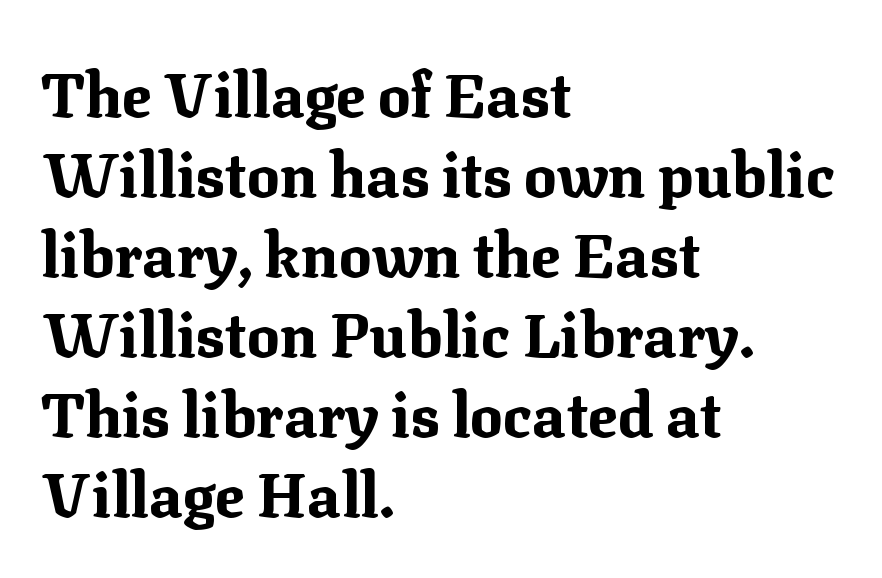
The letters stand straight up with perfectly vertical stems. Each letter's strokes conclude with small projecting serifs. Pretty heavy lettering here — definitely bold. The gap between lines stays unmarked. The letters advance in unequal steps, a hallmark of proportional type.
